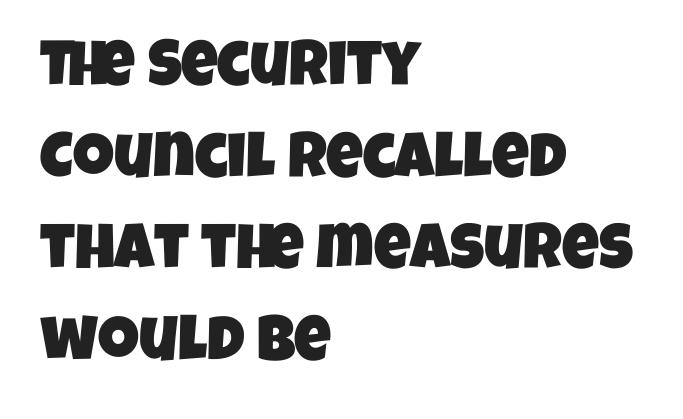
The image shows 64 px condensed sans-serif type; set left-aligned, normal line spacing (1.43x), normal letter spacing, not underlined; low stroke contrast and a large x-height.
